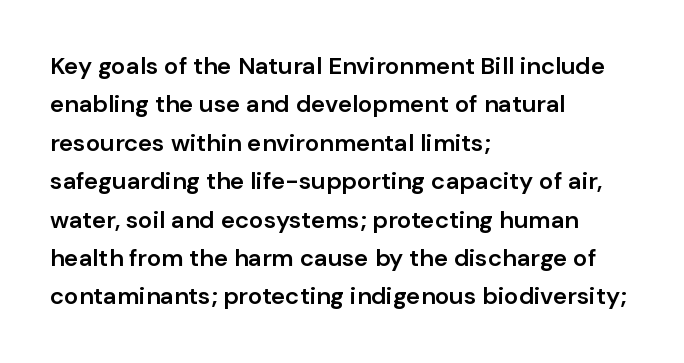
Q: Is the text bold? A: Semi-bold.
Q: Is the text italic (slanted)? A: No, it is upright.
Q: Is the text underlined? A: No.
Q: How is the paragraph aligned? A: Left-aligned.
Q: Is the spacing between letters normal or unusually wide? A: Normal.
Q: Is the spacing between lines tight, normal or loose? A: Normal.
